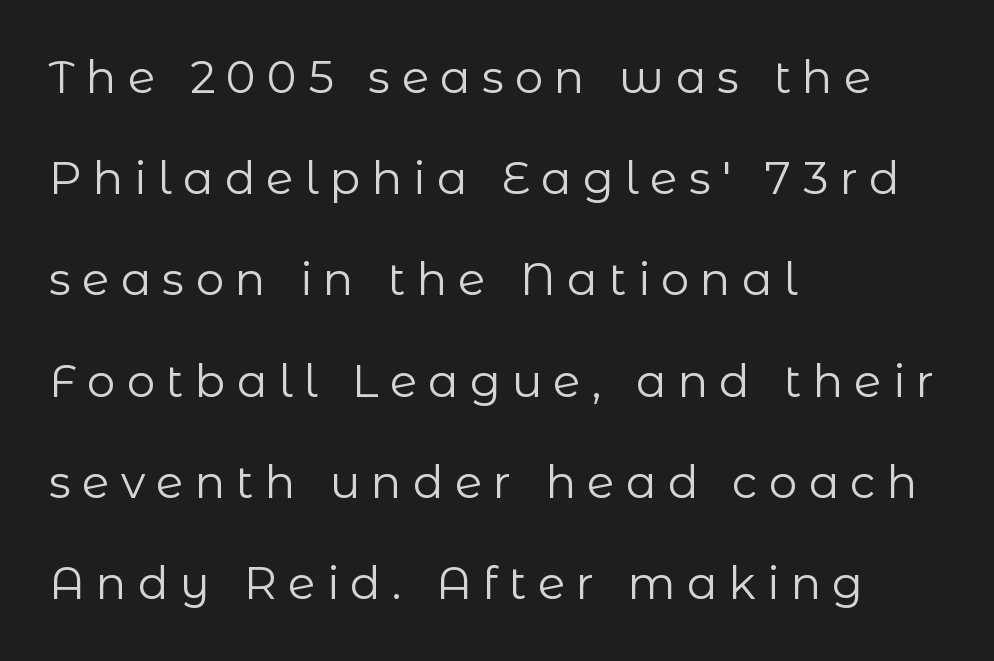
Inter-character spacing is expanded well beyond the font's built-in metrics. Glance below the letters and you will spot only blank space. It's the straight-up-and-down kind of type. The lines are quadded left. Weight class: somewhere from thin through regular.
